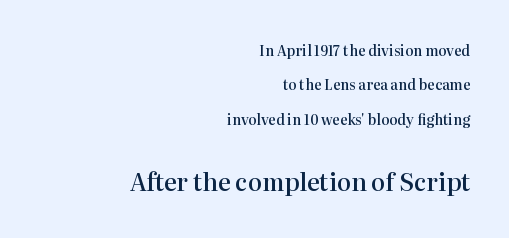
{"italic": "no", "bold": "semi", "underline": "no", "align": "right", "line_spacing": "loose", "line_spacing_ratio": 2.46, "letter_spacing": "normal", "letter_spacing_em": 0.0, "larger_block": "second", "size_ratio": 1.71, "glyph_px": 24}
